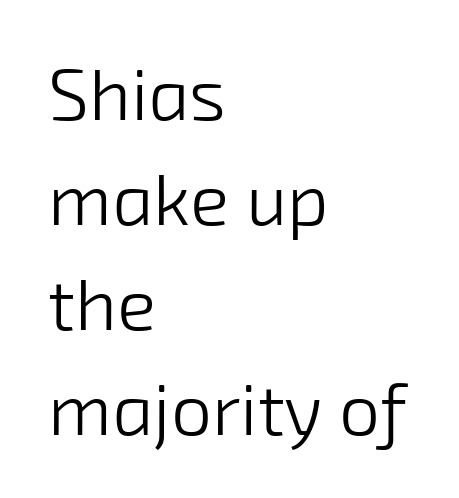
{"serif": "no", "bold": "no", "weight": "light", "width": "normal", "stroke_contrast": "low", "x_height": "medium", "monospaced": "no", "underline": "no", "align": "left", "line_spacing": "normal", "line_spacing_ratio": 1.44, "letter_spacing": "normal", "letter_spacing_em": 0.0, "glyph_px": 73}
